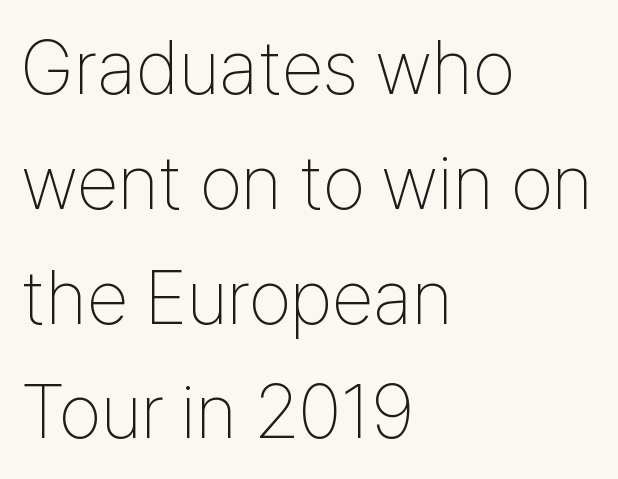
The image shows 76 px thin, condensed sans-serif type, upright; set left-aligned, normal line spacing (1.51x), normal letter spacing, not underlined; low stroke contrast and a medium x-height.
